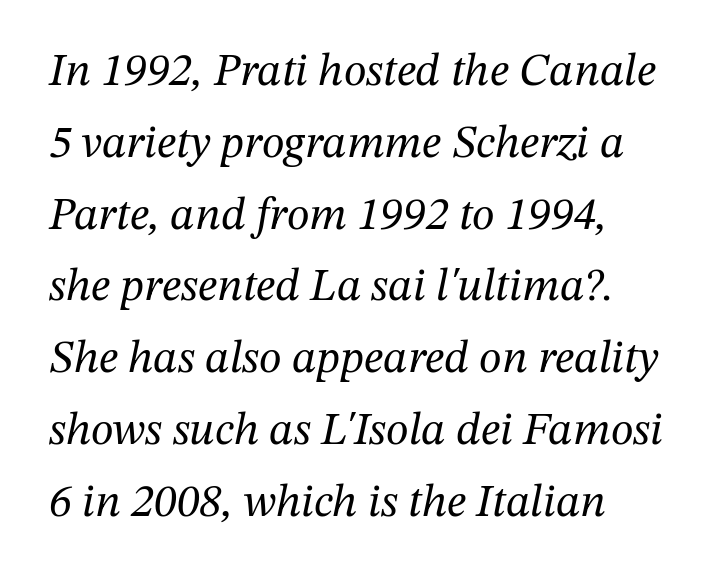
Q: Is the text bold? A: No.
Q: Is the text italic (slanted)? A: Yes, it leans right by about 12 degrees.
Q: Is the typeface a serif or a sans-serif typeface? A: Serif.
Q: Is the text underlined? A: No.
Q: Is the spacing between letters normal or unusually wide? A: Normal.
Q: Is the spacing between lines tight, normal or loose? A: Normal.
Q: Width (condensed, normal, or wide)? A: Normal.
Q: Stroke contrast? A: Medium.
Q: x-height? A: Medium.
Q: Monospaced? A: No.
